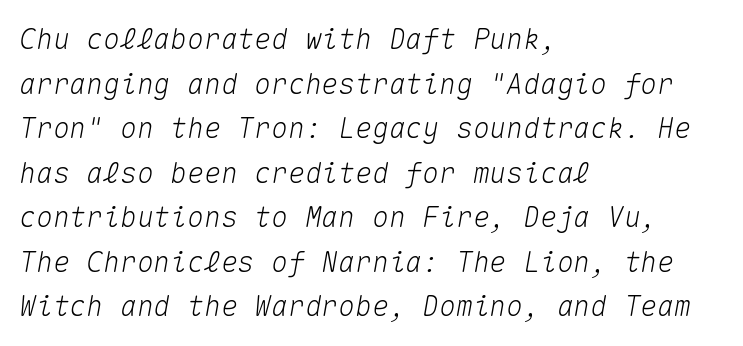
Q: Is the text italic (slanted)? A: Yes, it leans right by about 10 degrees.
Q: Is the text underlined? A: No.
Q: How is the paragraph aligned? A: Left-aligned.
Q: Is the spacing between letters normal or unusually wide? A: Normal.
Q: Is the spacing between lines tight, normal or loose? A: Normal.
Q: Width (condensed, normal, or wide)? A: Normal.
Q: Stroke contrast? A: Medium.
Q: x-height? A: Medium.
Q: Monospaced? A: Yes.
